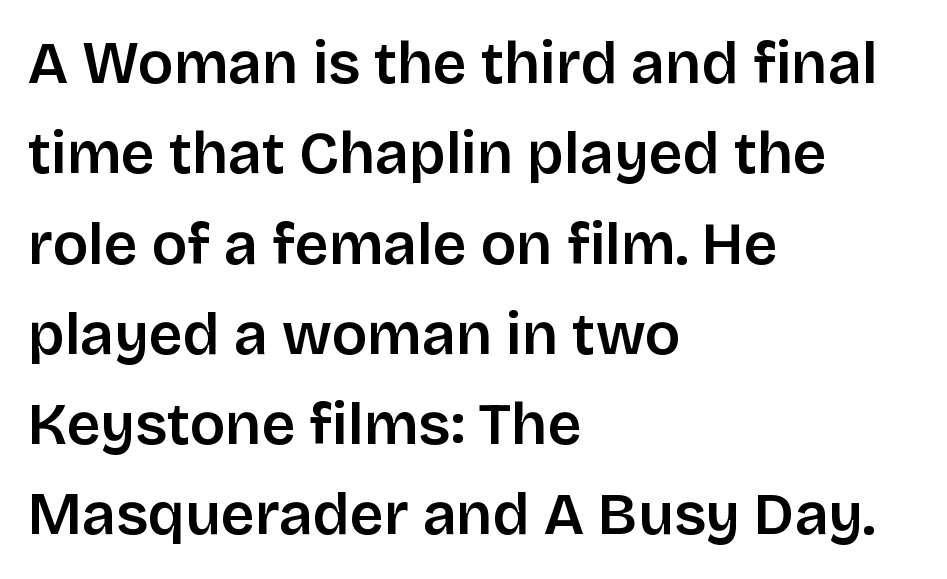
Which margin do the lines hug? The left one — the right edge is uneven. This is sans-serif lettering, the kind often seen on screens and signage. In terms of letterspacing, this is plain default setting. The passage shown is typed in a proportional face where columns would drift. Notice the strokes are somewhat thickened but not fully heavy: this is a semibold. The space directly below the letters is spotless.
